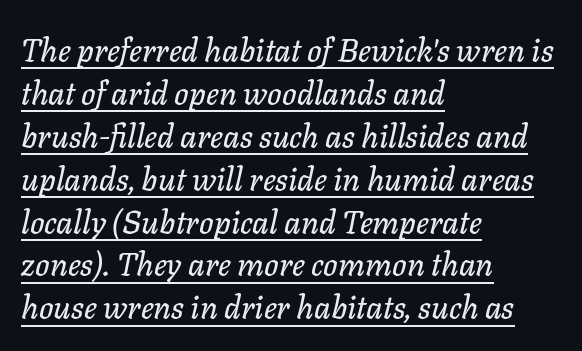
Q: Is the text italic (slanted)? A: Yes, it leans right by about 11 degrees.
Q: Is the text underlined? A: Yes.
Q: How is the paragraph aligned? A: Left-aligned.
Q: Is the spacing between letters normal or unusually wide? A: Normal.
Q: Is the spacing between lines tight, normal or loose? A: Normal.
Q: Width (condensed, normal, or wide)? A: Normal.
Q: Stroke contrast? A: Low.
Q: x-height? A: Medium.
Q: Monospaced? A: No.
